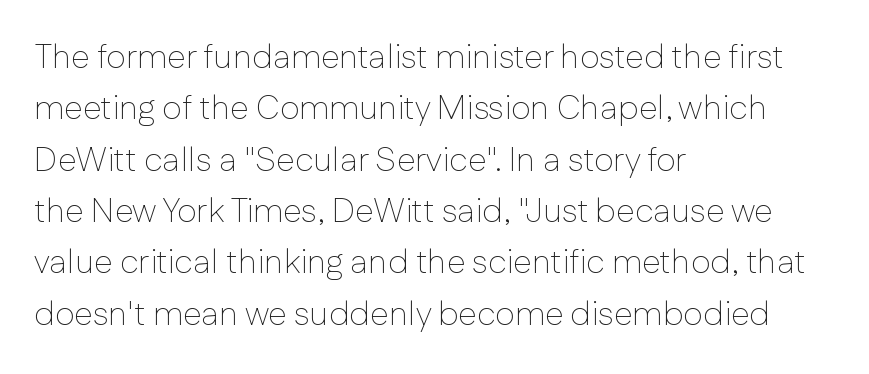
Q: Is the text bold? A: No.
Q: Is the text italic (slanted)? A: No, it is upright.
Q: Is the typeface a serif or a sans-serif typeface? A: Sans-serif.
Q: Is the text underlined? A: No.
Q: How is the paragraph aligned? A: Left-aligned.
Q: Is the spacing between letters normal or unusually wide? A: Normal.
Q: Is the spacing between lines tight, normal or loose? A: Normal.
Q: Width (condensed, normal, or wide)? A: Normal.
Q: Stroke contrast? A: Low.
Q: x-height? A: Medium.
Q: Monospaced? A: No.
